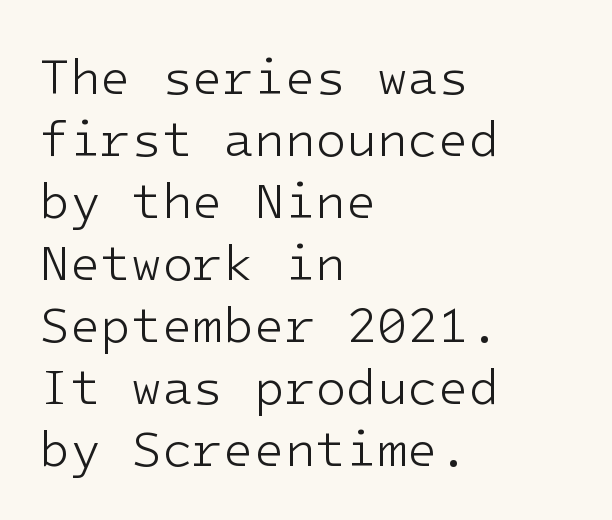
{"serif": "no", "italic": "no", "bold": "no", "weight": "light", "width": "normal", "stroke_contrast": "low", "x_height": "medium", "underline": "no", "align": "left", "line_spacing_ratio": 1.24, "letter_spacing": "normal", "letter_spacing_em": 0.0, "glyph_px": 50}
